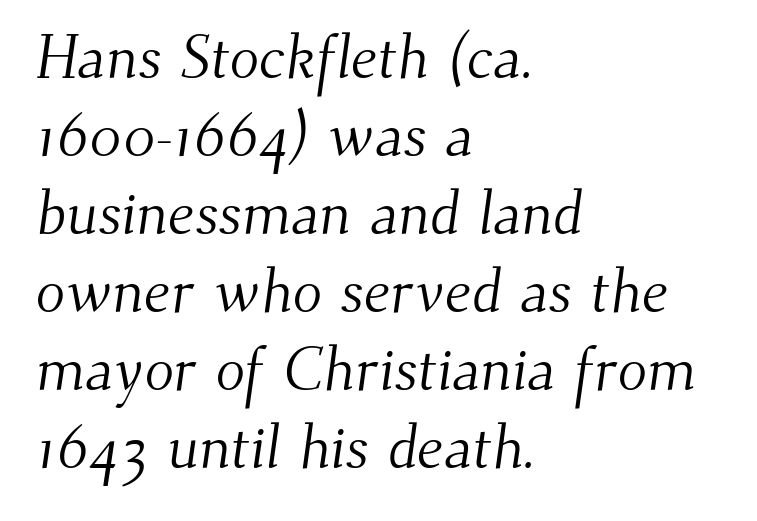
The image shows 61 px light serif type; set left-aligned, normal line spacing (1.28x), normal letter spacing, not underlined; medium stroke contrast and a small x-height.
